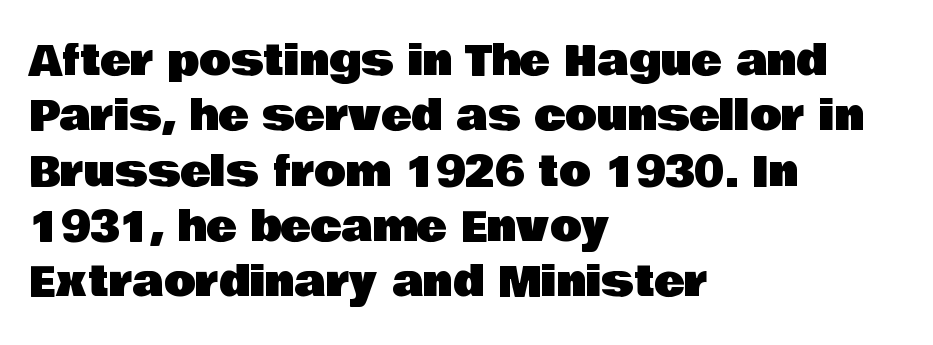
The image shows 41 px sans-serif type, upright; set left-aligned, normal line spacing (1.35x), normal letter spacing, not underlined; low stroke contrast and a large x-height.
